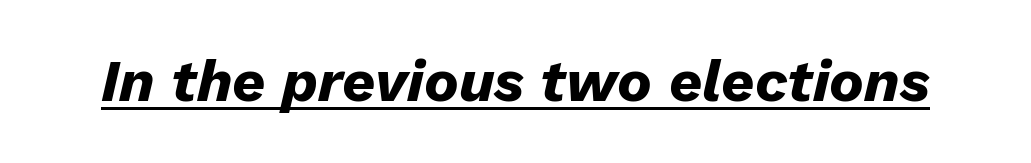
The face used here appears with an underline applied. Looks like regular typesetting: each glyph gets only the width it needs. The typography opts for an oblique posture over an upright one. Thick stems and heavy bowls — unmistakably bold. Tracking value appears to be zero — textbook default spacing.
